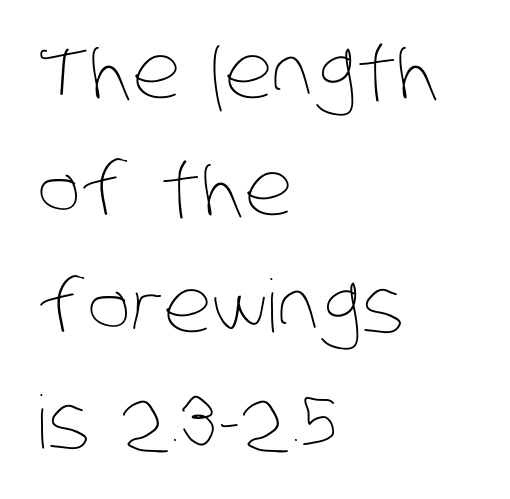
Q: Is the text bold? A: No.
Q: Is the text underlined? A: No.
Q: How is the paragraph aligned? A: Left-aligned.
Q: Is the spacing between letters normal or unusually wide? A: Normal.
Q: Is the spacing between lines tight, normal or loose? A: Normal.
Q: Width (condensed, normal, or wide)? A: Condensed.
Q: Stroke contrast? A: Low.
Q: x-height? A: Large.
Q: Monospaced? A: No.
